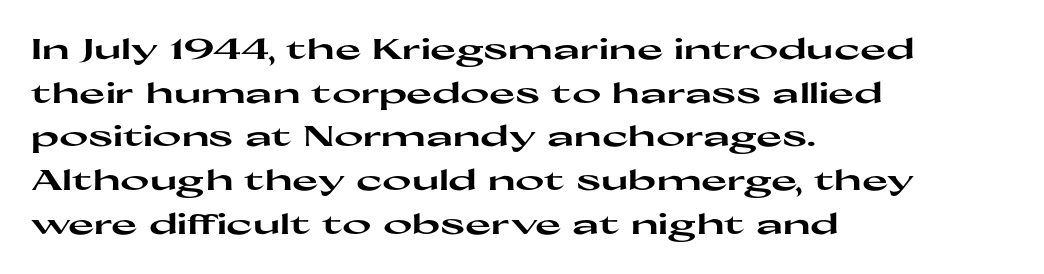
The image shows 28 px heavy, wide sans-serif type, upright; set left-aligned, normal line spacing (1.56x), normal letter spacing, not underlined; high stroke contrast and a medium x-height.
